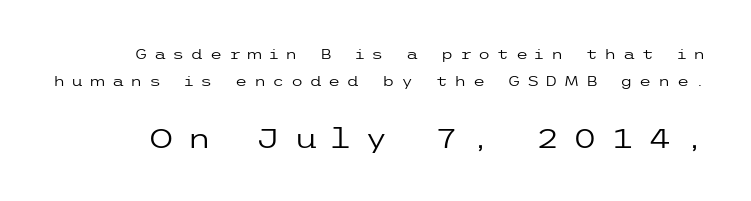
Q: Is the text bold? A: No.
Q: Is the text italic (slanted)? A: No, it is upright.
Q: Is the typeface a serif or a sans-serif typeface? A: Sans-serif.
Q: Is the text underlined? A: No.
Q: Is the spacing between letters normal or unusually wide? A: Unusually wide.
Q: Is the spacing between lines tight, normal or loose? A: Loose.
Q: Which block of text is set in a larger size, the first (top) or the second (bottom)? A: The second (bottom) one.
Q: Width (condensed, normal, or wide)? A: Wide.
Q: Stroke contrast? A: Low.
Q: x-height? A: Medium.
